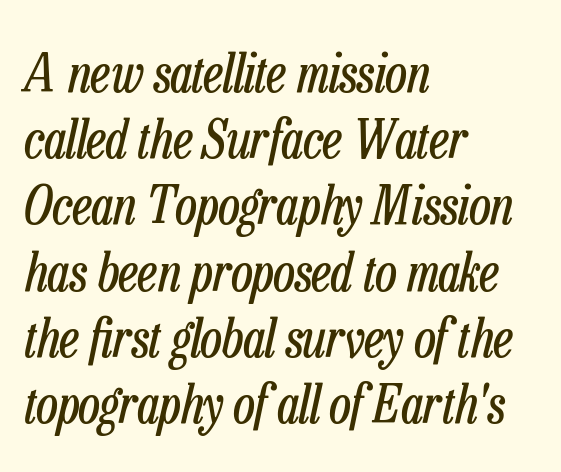
This sample keeps an unexceptional amount of space between lines. Summary of weight: not heavy and not bold. Is the type slanted? Yes — the strokes lean at a clear angle. This sample is left-justified, so line endings fall wherever the words run out. Looks like regular typesetting: each glyph gets only the width it needs. Tracking here is standard; glyphs follow each other at the usual distance.
